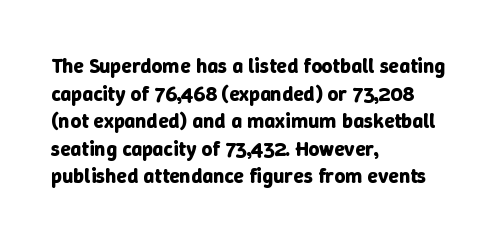
Normally led — the rows are evenly, conventionally spaced. Caption: standard tracking, unaltered. Check the space under the baseline: it is left empty. This sample is left-justified, so line endings fall wherever the words run out. These lines were composed using upright roman letters.
